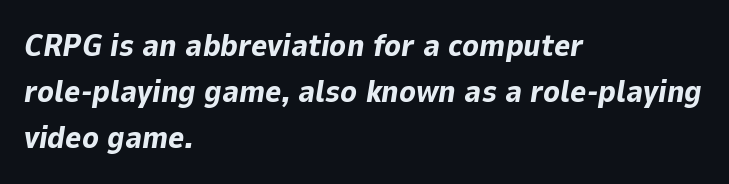
Q: Is the text bold? A: Yes.
Q: Is the text italic (slanted)? A: Yes, it leans right by about 9 degrees.
Q: Is the text underlined? A: No.
Q: How is the paragraph aligned? A: Left-aligned.
Q: Is the spacing between letters normal or unusually wide? A: Normal.
Q: Is the spacing between lines tight, normal or loose? A: Normal.
Q: Width (condensed, normal, or wide)? A: Normal.
Q: Stroke contrast? A: Low.
Q: x-height? A: Medium.
Q: Monospaced? A: No.
